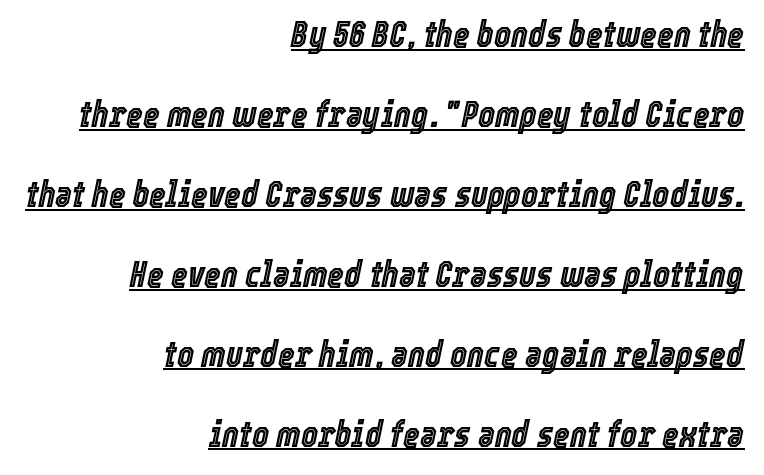
Q: Is the text italic (slanted)? A: Yes, it leans right by about 12 degrees.
Q: Is the text underlined? A: Yes.
Q: How is the paragraph aligned? A: Right-aligned.
Q: Is the spacing between letters normal or unusually wide? A: Normal.
Q: Is the spacing between lines tight, normal or loose? A: Loose.
Q: Width (condensed, normal, or wide)? A: Condensed.
Q: x-height? A: Medium.
Q: Monospaced? A: No.
